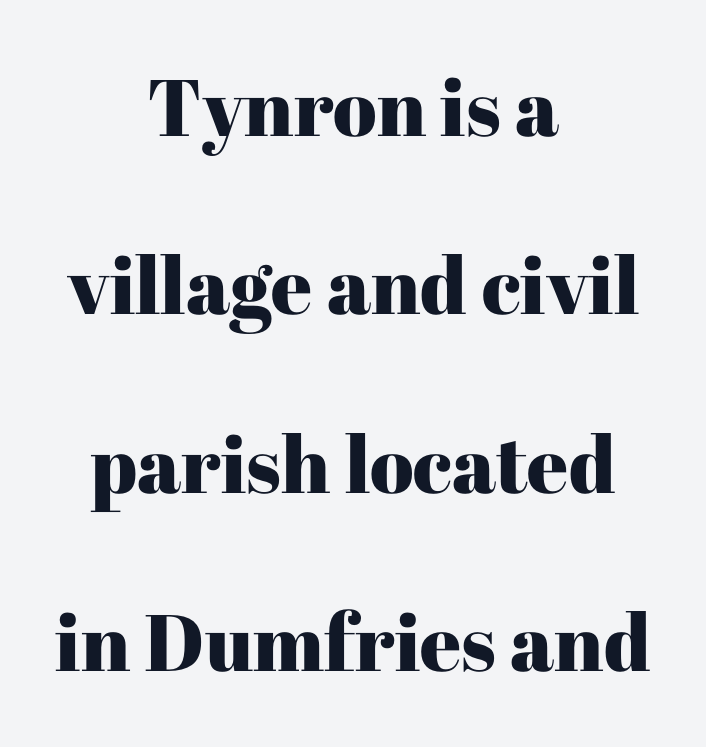
{"serif": "yes", "italic": "no", "width": "normal", "stroke_contrast": "high", "x_height": "medium", "monospaced": "no", "underline": "no", "align": "center", "line_spacing": "loose", "line_spacing_ratio": 2.23, "letter_spacing": "normal", "letter_spacing_em": 0.0, "glyph_px": 80}
